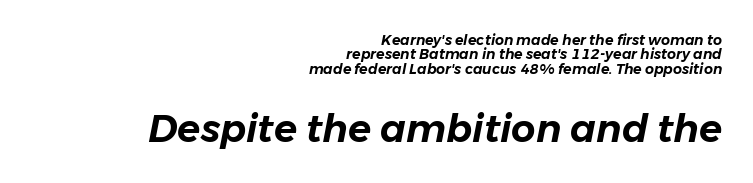
The image shows 38 px text type, italic (leaning right); set right-aligned, tight line spacing (1.03x), normal letter spacing, not underlined; the second (bottom) block is 2.71x larger; low stroke contrast and a medium x-height.
